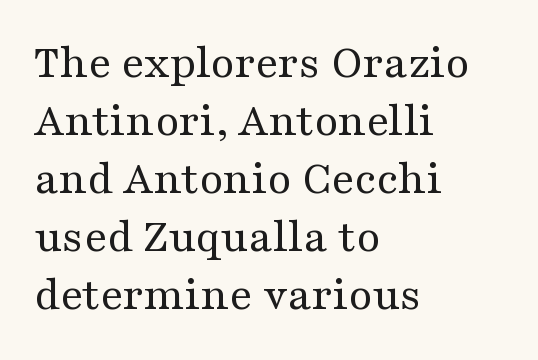
The image shows 48 px regular-weight, wide serif type, upright; set left-aligned, line spacing 1.21x, normal letter spacing, not underlined; medium stroke contrast and a medium x-height.
